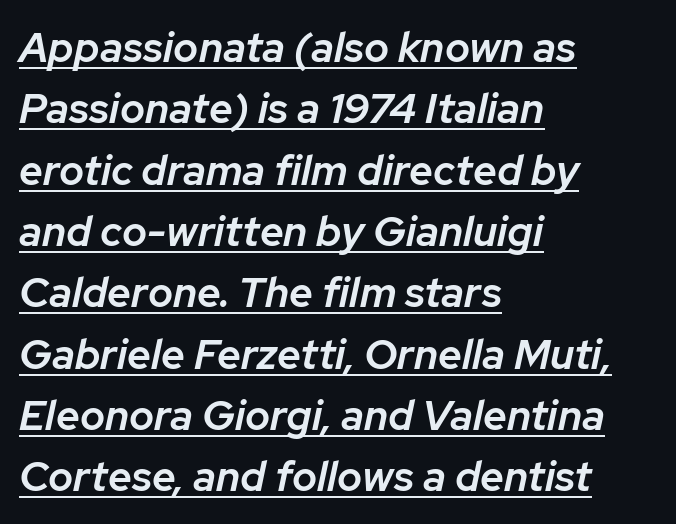
The image shows 42 px semibold type, italic (leaning right); set left-aligned, normal line spacing (1.46x), normal letter spacing, underlined; low stroke contrast and a medium x-height.
